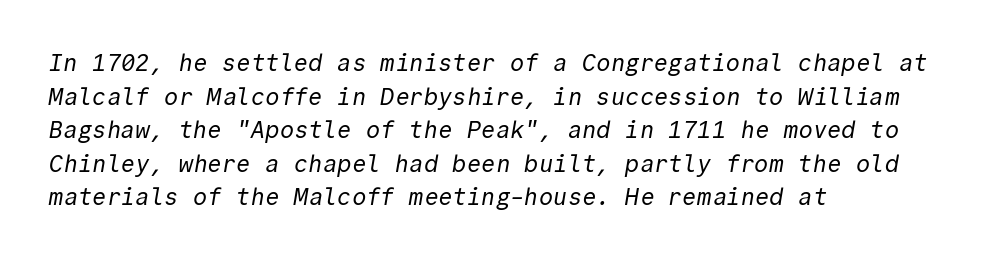
{"bold": "no", "underline": "no", "align": "left", "line_spacing": "normal", "line_spacing_ratio": 1.4, "letter_spacing": "normal", "letter_spacing_em": 0.0, "glyph_px": 24}
